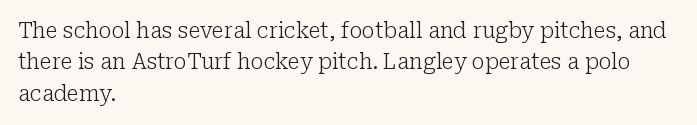
The image shows 21 px text type, upright; set left-aligned, normal line spacing (1.49x), normal letter spacing, not underlined.
